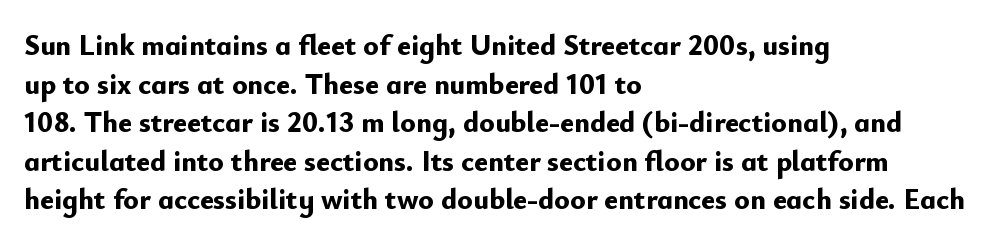
The image shows 29 px bold sans-serif type, upright; set left-aligned, normal line spacing (1.33x), normal letter spacing, not underlined; low stroke contrast and a small x-height.
